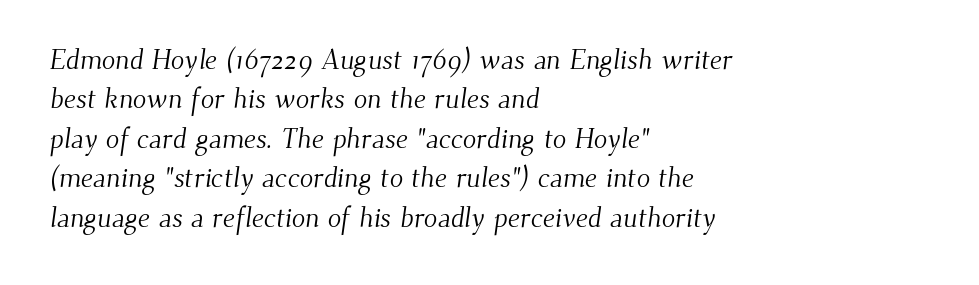
Is this a fixed-width face? No — the glyphs have proportional, varying widths. The gaps between neighbouring characters are ordinary and unremarkable. Heft: none added — not bold. The text block is weighted toward the left margin, trailing off unevenly rightward. The rows are spaced the way most documents space them.
